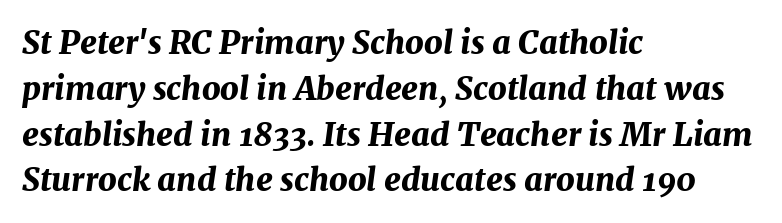
The image shows 32 px bold type, italic (leaning right); set left-aligned, normal line spacing (1.43x), normal letter spacing, not underlined; medium stroke contrast and a medium x-height.
